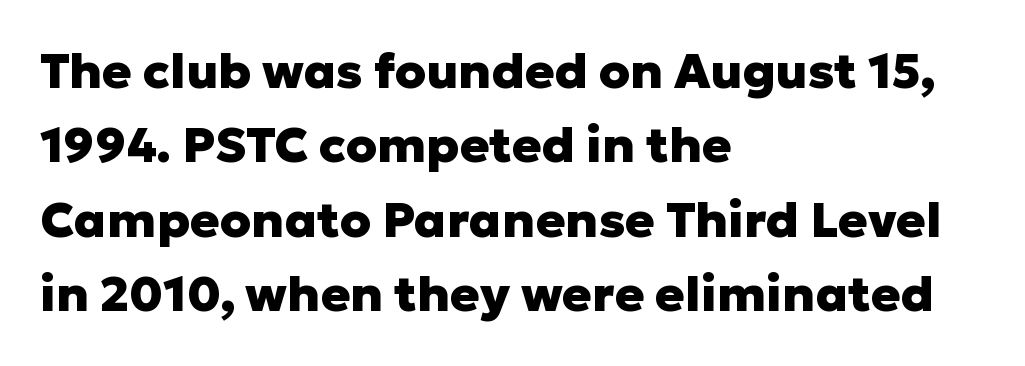
Letter spacing: default. This sample has the flowing, uneven cadence of proportional lettering. A full-strength bold gives these letters their thick strokes. Does the type have serifs? No, each stem ends abruptly. Does the copy run flush right? No — it runs flush left. This is the regular roman posture of the typeface.
